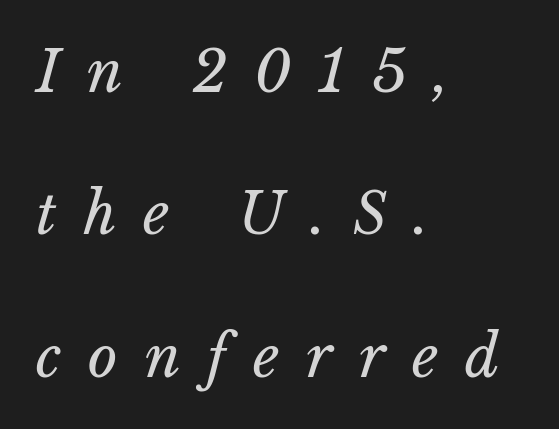
Q: Is the text bold? A: No.
Q: Is the text italic (slanted)? A: Yes, it leans right by about 15 degrees.
Q: Is the text underlined? A: No.
Q: How is the paragraph aligned? A: Left-aligned.
Q: Is the spacing between letters normal or unusually wide? A: Unusually wide.
Q: Is the spacing between lines tight, normal or loose? A: Loose.
Q: Width (condensed, normal, or wide)? A: Normal.
Q: Stroke contrast? A: Low.
Q: x-height? A: Medium.
Q: Monospaced? A: No.
